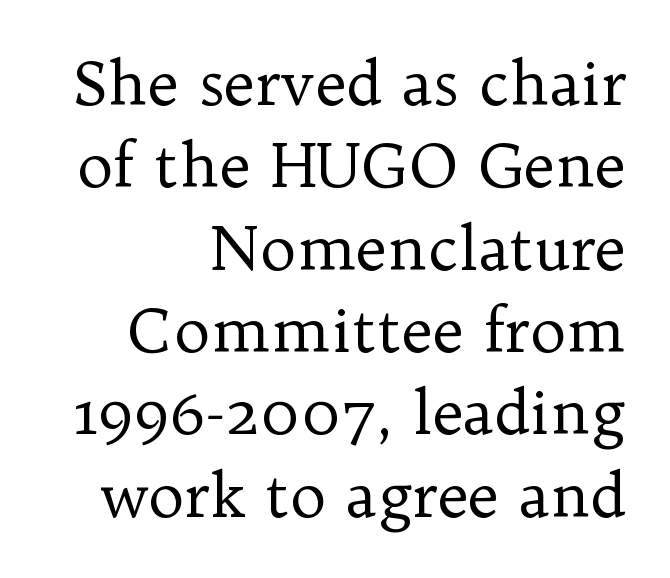
All the whitespace from short lines collects on the left. The space beneath each line is pristine and unruled. Old-style or modern, the face here clearly has serifs. Heft: none added — not bold. Think of a printed novel: that variable character pitch is what you see here. The axis of the letterforms is exactly vertical.
